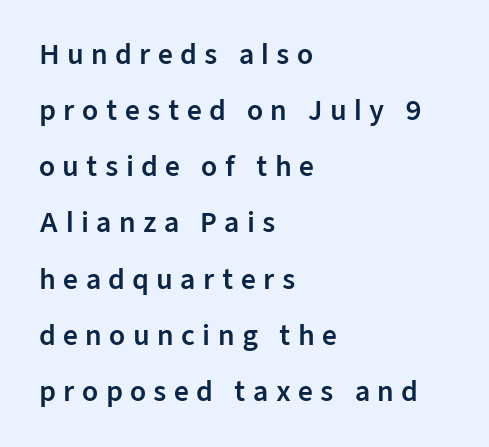
Q: Is the text italic (slanted)? A: No, it is upright.
Q: Is the text underlined? A: No.
Q: How is the paragraph aligned? A: Left-aligned.
Q: Is the spacing between letters normal or unusually wide? A: Unusually wide.
Q: Is the spacing between lines tight, normal or loose? A: Loose.
